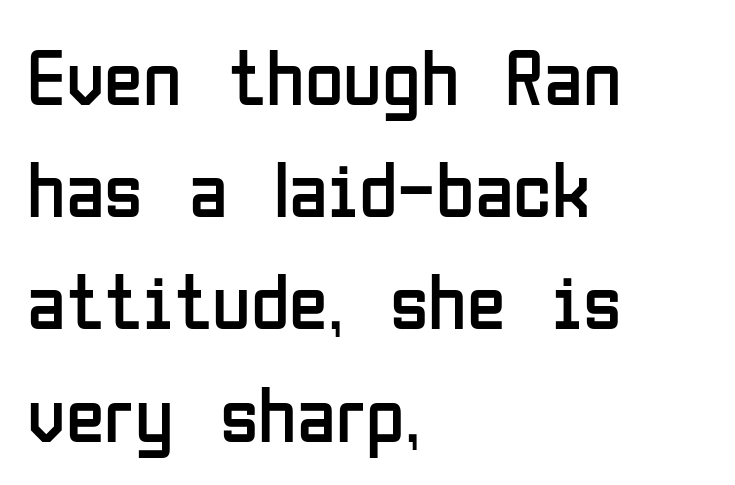
The image shows 79 px regular-weight, condensed sans-serif type, upright; set left-aligned, normal line spacing (1.42x), normal letter spacing, not underlined; low stroke contrast and a medium x-height.
